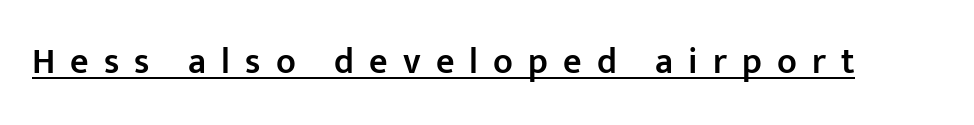
A fair bit of extra ink — the face is semibold, not bold. Compared with undecorated copy, this sample adds a rule below the words. How are the letters spaced? Widely, with obvious added tracking. Look at the bottom of the vertical strokes: they stop flat, with no serifs. The face used here is proportionally spaced, like ordinary book or web type. It's the straight-up-and-down kind of type.
